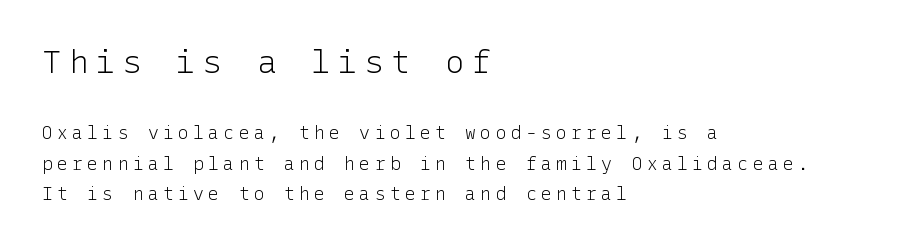
Q: Is the text bold? A: No.
Q: Is the text italic (slanted)? A: No, it is upright.
Q: Is the typeface a serif or a sans-serif typeface? A: Sans-serif.
Q: Is the text underlined? A: No.
Q: How is the paragraph aligned? A: Left-aligned.
Q: Is the spacing between letters normal or unusually wide? A: Unusually wide.
Q: Is the spacing between lines tight, normal or loose? A: Normal.
Q: Which block of text is set in a larger size, the first (top) or the second (bottom)? A: The first (top) one.
Q: Width (condensed, normal, or wide)? A: Normal.
Q: Stroke contrast? A: Low.
Q: x-height? A: Medium.
